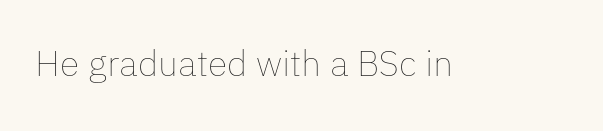
Q: Is the text bold? A: No.
Q: Is the text italic (slanted)? A: No, it is upright.
Q: Is the text underlined? A: No.
Q: Is the spacing between letters normal or unusually wide? A: Normal.
Q: Width (condensed, normal, or wide)? A: Normal.
Q: Stroke contrast? A: Low.
Q: x-height? A: Medium.
Q: Monospaced? A: No.
